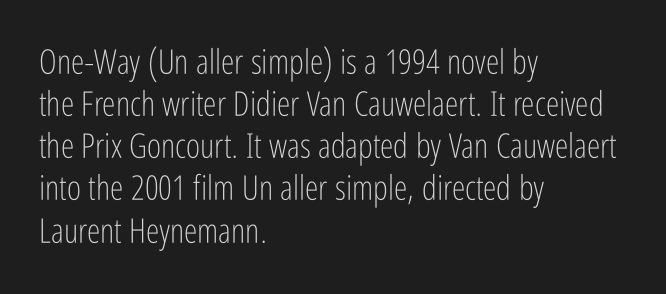
Q: Is the text bold? A: No.
Q: Is the text italic (slanted)? A: No, it is upright.
Q: Is the typeface a serif or a sans-serif typeface? A: Sans-serif.
Q: Is the text underlined? A: No.
Q: How is the paragraph aligned? A: Left-aligned.
Q: Is the spacing between letters normal or unusually wide? A: Normal.
Q: Width (condensed, normal, or wide)? A: Condensed.
Q: Stroke contrast? A: Low.
Q: x-height? A: Medium.
Q: Monospaced? A: No.
